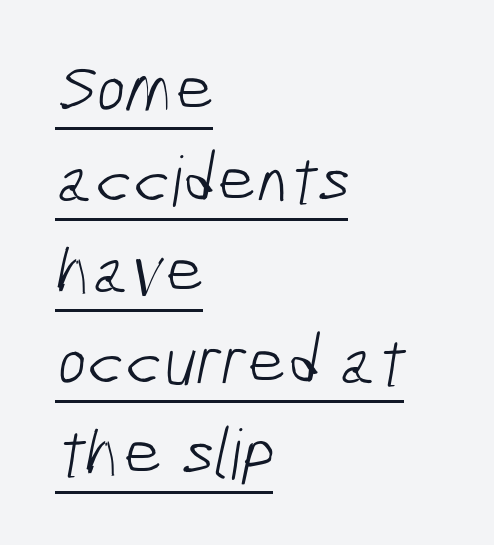
A typesetter would call this proportional, since set widths differ per character. Notice how a bar underscores the lettering throughout. The line texture is even and compact thanks to regular tracking. A quiet, ordinary-to-light weight characterises the typeface.
